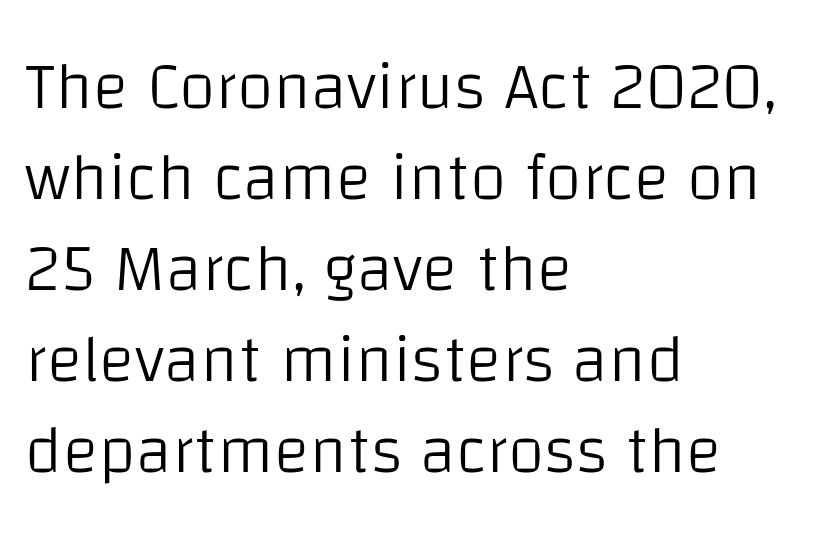
The image shows 67 px light sans-serif type, upright; set left-aligned, normal line spacing (1.36x), normal letter spacing, not underlined; low stroke contrast and a large x-height.
